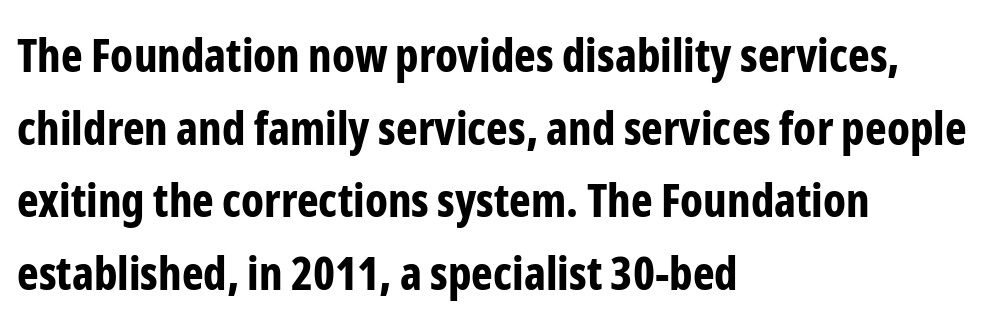
A student would call this left alignment; a typographer would say flush left, rag right. Looks like regular typesetting: each glyph gets only the width it needs. Do the letters lean? They stand straight. Reading down the column, the eye jumps a familiar distance to each next line.
